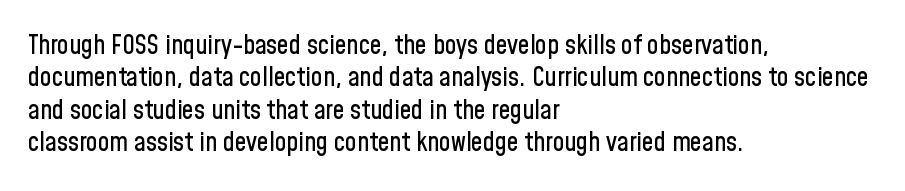
These lines sit exactly where default settings would place them. The letters stand upright; this is a roman face. Typeset ragged right — the left edge is the straight one. Just letters on the line, the space beneath them empty. Caption: standard tracking, unaltered.
